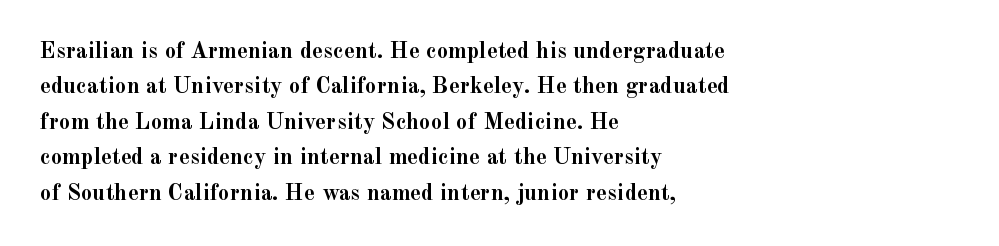
Q: Is the text bold? A: Yes.
Q: Is the text italic (slanted)? A: No, it is upright.
Q: Is the text underlined? A: No.
Q: How is the paragraph aligned? A: Left-aligned.
Q: Is the spacing between letters normal or unusually wide? A: Normal.
Q: Is the spacing between lines tight, normal or loose? A: Normal.
